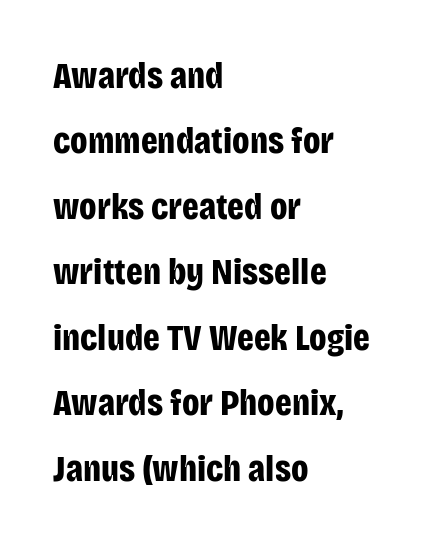
The image shows 37 px bold, condensed sans-serif type, upright; set left-aligned, line spacing 1.77x, normal letter spacing, not underlined; low stroke contrast and a large x-height.
